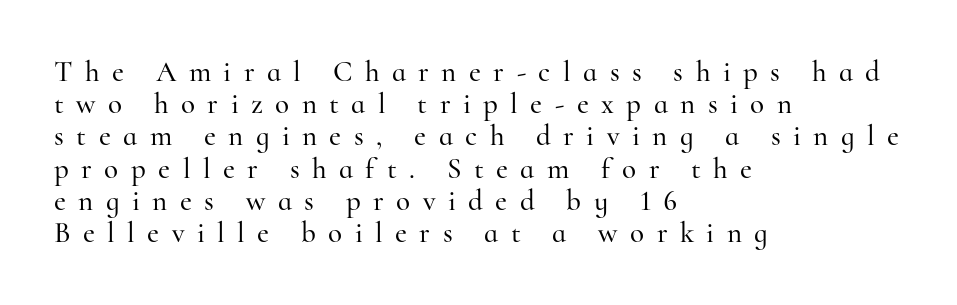
Q: Is the text italic (slanted)? A: No, it is upright.
Q: Is the typeface a serif or a sans-serif typeface? A: Serif.
Q: Is the text underlined? A: No.
Q: How is the paragraph aligned? A: Left-aligned.
Q: Is the spacing between letters normal or unusually wide? A: Unusually wide.
Q: Is the spacing between lines tight, normal or loose? A: Tight.
Q: Width (condensed, normal, or wide)? A: Normal.
Q: Stroke contrast? A: High.
Q: x-height? A: Small.
Q: Monospaced? A: No.
